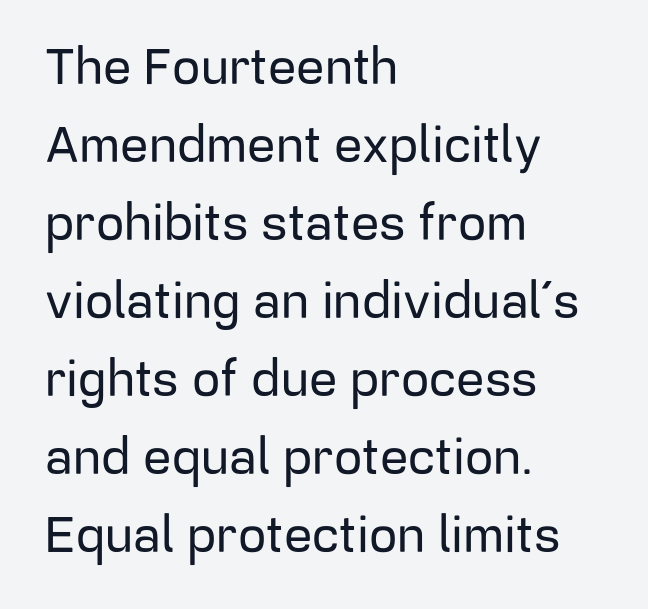
Q: Is the text italic (slanted)? A: No, it is upright.
Q: Is the typeface a serif or a sans-serif typeface? A: Sans-serif.
Q: Is the text underlined? A: No.
Q: How is the paragraph aligned? A: Left-aligned.
Q: Is the spacing between letters normal or unusually wide? A: Normal.
Q: Is the spacing between lines tight, normal or loose? A: Normal.
Q: Width (condensed, normal, or wide)? A: Normal.
Q: Stroke contrast? A: Low.
Q: x-height? A: Medium.
Q: Monospaced? A: No.
